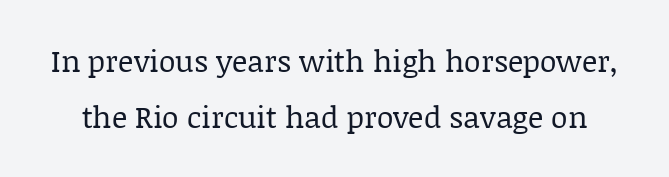
The image shows 30 px regular-weight serif type, upright; set line spacing 1.87x, normal letter spacing, not underlined; low stroke contrast and a large x-height.
